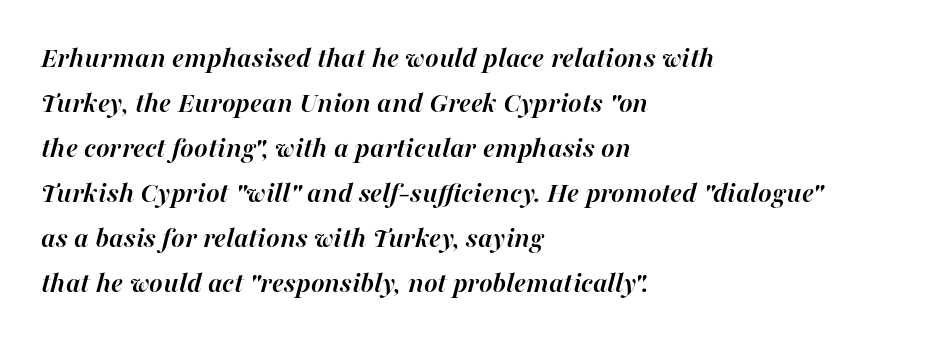
The image shows 29 px semibold type, italic (leaning right); set left-aligned, normal line spacing (1.55x), normal letter spacing, not underlined; high stroke contrast and a medium x-height.
